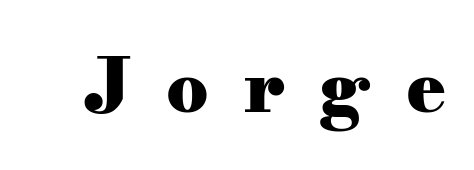
{"serif": "yes", "italic": "no", "bold": "yes", "weight": "heavy", "width": "wide", "stroke_contrast": "medium", "x_height": "small", "monospaced": "no", "underline": "no", "letter_spacing": "wide", "letter_spacing_em": 0.47, "glyph_px": 74}
